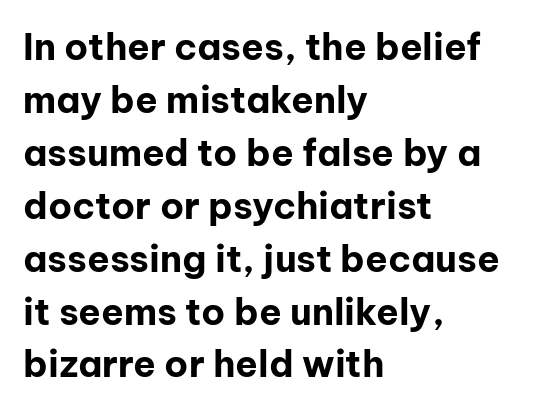
{"serif": "no", "italic": "no", "bold": "yes", "weight": "bold", "width": "normal", "stroke_contrast": "low", "x_height": "medium", "monospaced": "no", "underline": "no", "align": "left", "line_spacing": "normal", "line_spacing_ratio": 1.43, "letter_spacing": "normal", "letter_spacing_em": 0.0, "glyph_px": 37}
